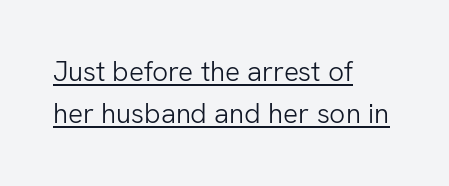
{"serif": "no", "italic": "no", "bold": "no", "weight": "light", "width": "normal", "stroke_contrast": "low", "x_height": "medium", "monospaced": "no", "underline": "yes", "align": "left", "line_spacing": "normal", "line_spacing_ratio": 1.51, "letter_spacing": "normal", "letter_spacing_em": 0.0, "glyph_px": 28}
